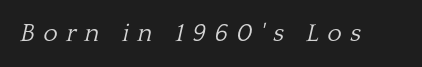
{"italic": "yes", "lean": "right", "slant_degrees": 13, "bold": "no", "underline": "no", "letter_spacing": "wide", "letter_spacing_em": 0.33, "glyph_px": 25}
